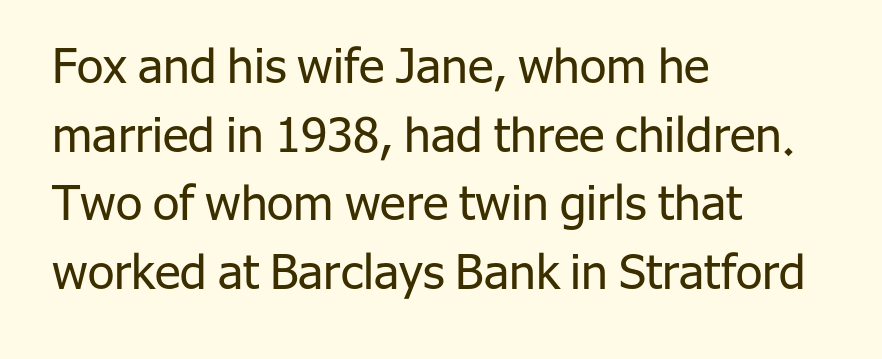
The gap between lines stays unmarked. Ordinary non-slanted type is in use. Does the copy run flush right? No — it runs flush left. Bold? No — there's no thickening of the strokes. Students, note that the glyphs here touch the page at normal intervals.
